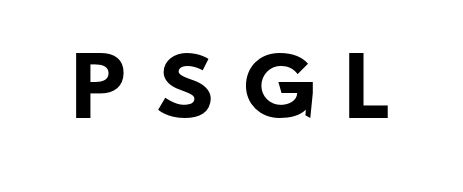
The image shows 76 px heavy, wide sans-serif type; set unusually wide letter spacing (+0.34 em), not underlined; low stroke contrast and a small x-height.
